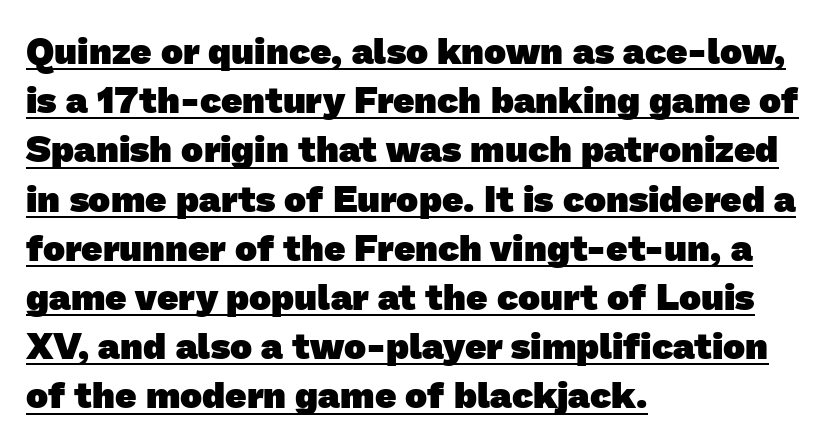
One-word summary of the alignment: left. Observe the absence of serifs on each vertical stroke in this sample. Line spacing here is normal. The letters advance in unequal steps, a hallmark of proportional type. Default kerning and tracking; the words read as compact shapes.
